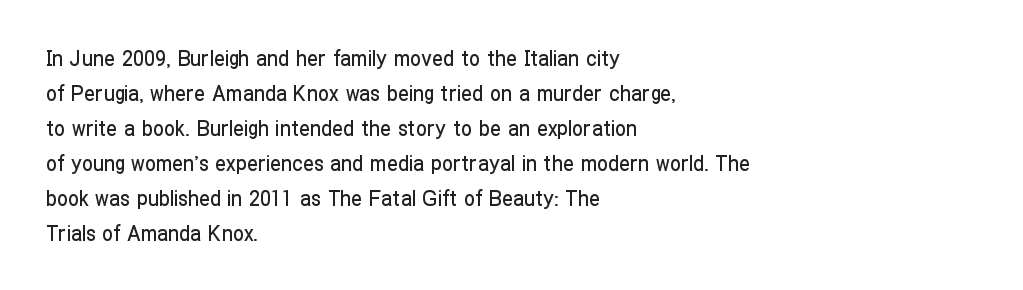
The vertical gap from one line to the next is medium. In terms of posture, this sample is upright. The ragged edge is on the right, which tells us the setting is flush left. Look at the tracking — it's just the regular setting, nothing added. Only glyphs here, with clear space below each row.
